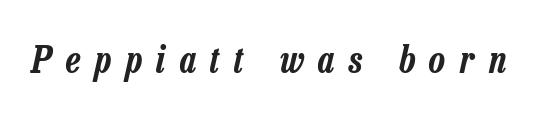
{"italic": "yes", "lean": "right", "slant_degrees": 13, "width": "condensed", "stroke_contrast": "low", "x_height": "medium", "monospaced": "no", "underline": "no", "letter_spacing": "wide", "letter_spacing_em": 0.39, "glyph_px": 37}
